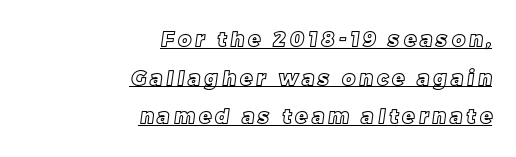
Q: Is the text underlined? A: Yes.
Q: How is the paragraph aligned? A: Right-aligned.
Q: Is the spacing between letters normal or unusually wide? A: Unusually wide.
Q: Is the spacing between lines tight, normal or loose? A: Loose.
